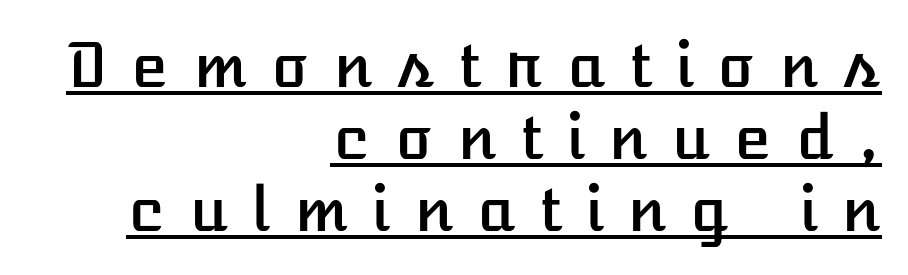
The image shows 61 px text type, upright; set right-aligned, line spacing 1.18x, unusually wide letter spacing (+0.35 em), underlined; low stroke contrast and a medium x-height.
